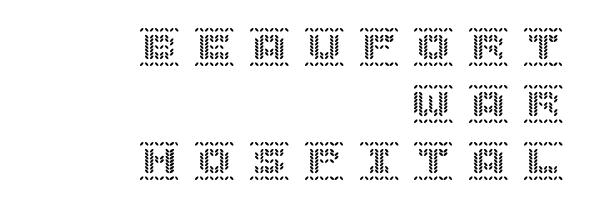
{"italic": "no", "width": "normal", "x_height": "large", "underline": "no", "align": "right", "line_spacing": "normal", "line_spacing_ratio": 1.43, "letter_spacing": "wide", "letter_spacing_em": 0.37, "glyph_px": 40}
